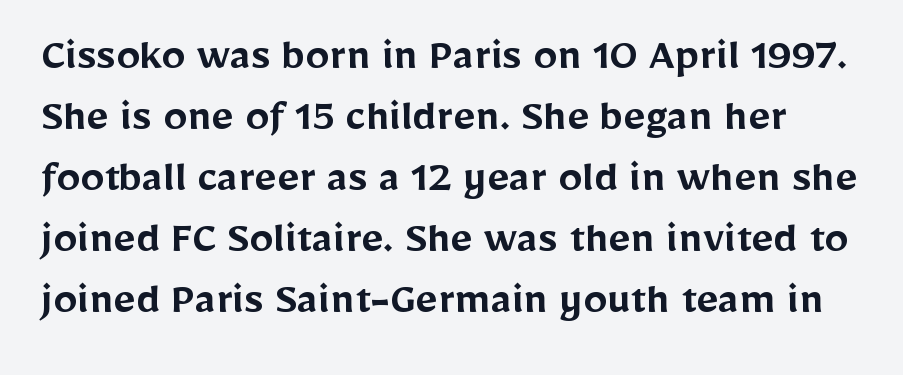
The image shows 48 px semibold sans-serif type, upright; set normal line spacing (1.27x), normal letter spacing, not underlined; low stroke contrast and a medium x-height.
